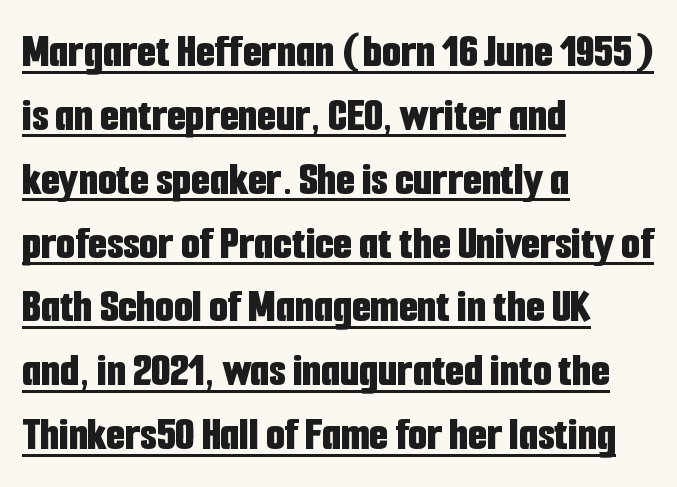
{"serif": "no", "italic": "no", "bold": "yes", "weight": "bold", "width": "condensed", "stroke_contrast": "low", "x_height": "medium", "monospaced": "no", "underline": "yes", "align": "left", "line_spacing": "normal", "line_spacing_ratio": 1.33, "letter_spacing": "normal", "letter_spacing_em": 0.0, "glyph_px": 48}
